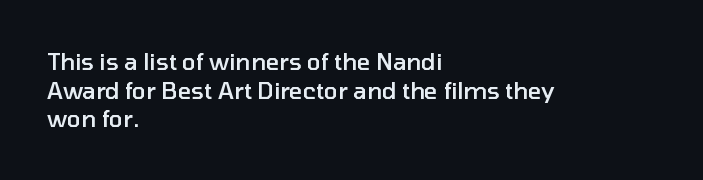
The specimen omits any rule beneath the text block's lines. The type sits square on the baseline with zero lean. This block has exactly the height ordinary leading produces. Does extra space separate the letters? No, they use regular spacing.
